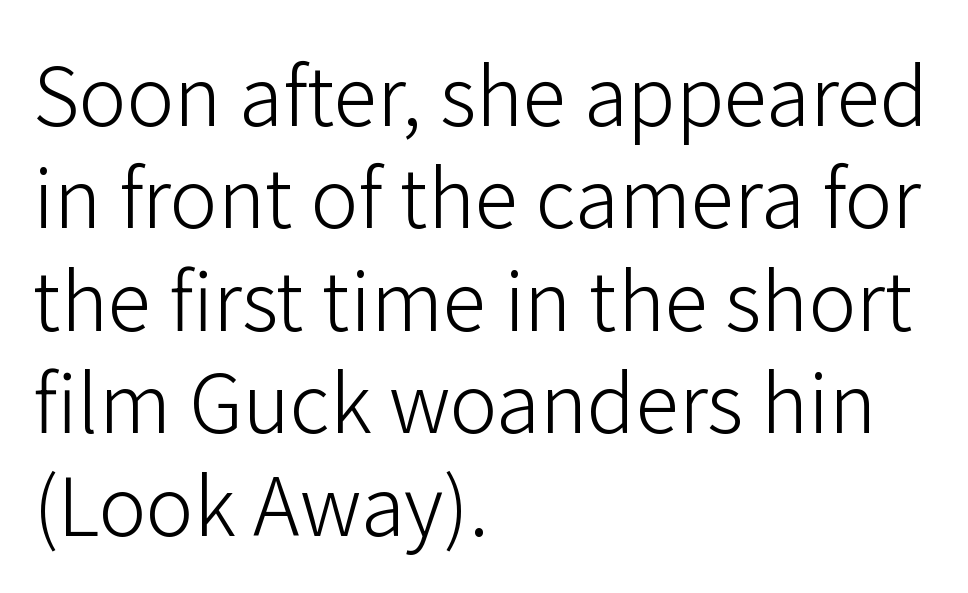
{"serif": "no", "italic": "no", "bold": "no", "weight": "light", "width": "normal", "stroke_contrast": "low", "x_height": "medium", "monospaced": "no", "underline": "no", "align": "left", "line_spacing": "normal", "line_spacing_ratio": 1.28, "letter_spacing": "normal", "letter_spacing_em": 0.0, "glyph_px": 80}
